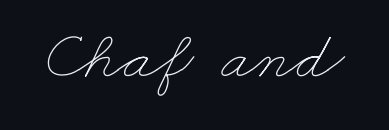
{"bold": "no", "weight": "thin", "width": "wide", "stroke_contrast": "low", "x_height": "small", "monospaced": "no", "underline": "no", "letter_spacing": "normal", "letter_spacing_em": 0.0, "glyph_px": 69}
